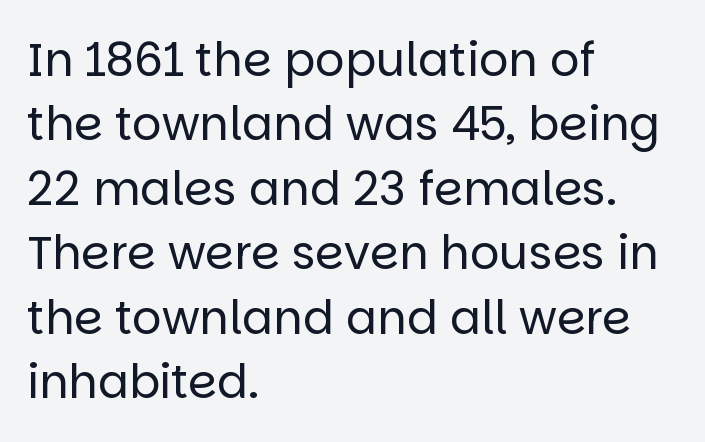
Q: Is the text bold? A: No.
Q: Is the text italic (slanted)? A: No, it is upright.
Q: Is the typeface a serif or a sans-serif typeface? A: Sans-serif.
Q: Is the text underlined? A: No.
Q: How is the paragraph aligned? A: Left-aligned.
Q: Is the spacing between letters normal or unusually wide? A: Normal.
Q: Is the spacing between lines tight, normal or loose? A: Normal.
Q: Width (condensed, normal, or wide)? A: Normal.
Q: Stroke contrast? A: Low.
Q: x-height? A: Large.
Q: Monospaced? A: No.
